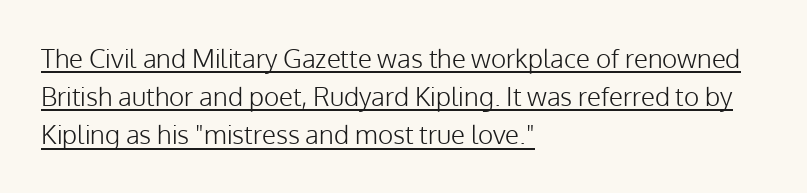
Q: Is the text bold? A: No.
Q: Is the text italic (slanted)? A: No, it is upright.
Q: Is the text underlined? A: Yes.
Q: How is the paragraph aligned? A: Left-aligned.
Q: Is the spacing between letters normal or unusually wide? A: Normal.
Q: Is the spacing between lines tight, normal or loose? A: Normal.
